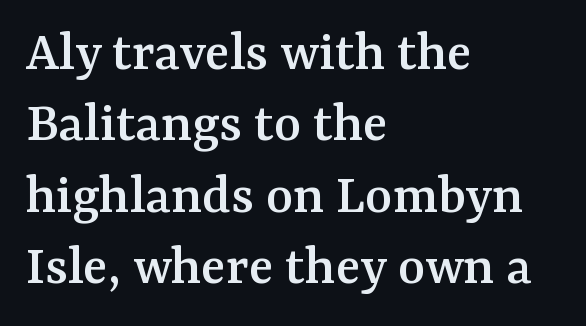
The image shows 58 px serif type, upright; set left-aligned, line spacing 1.23x, normal letter spacing, not underlined; medium stroke contrast and a medium x-height.
